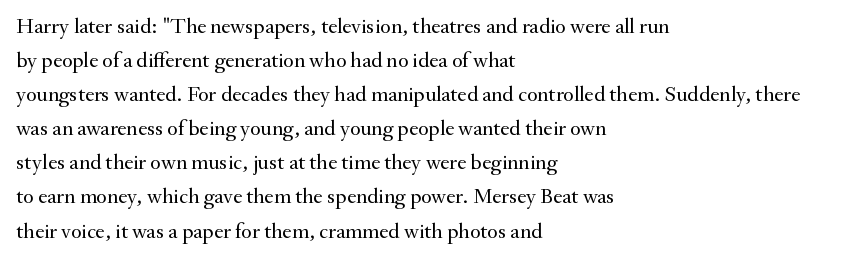
{"italic": "no", "bold": "no", "underline": "no", "align": "left", "line_spacing": "normal", "line_spacing_ratio": 1.55, "letter_spacing": "normal", "letter_spacing_em": 0.0, "glyph_px": 22}
